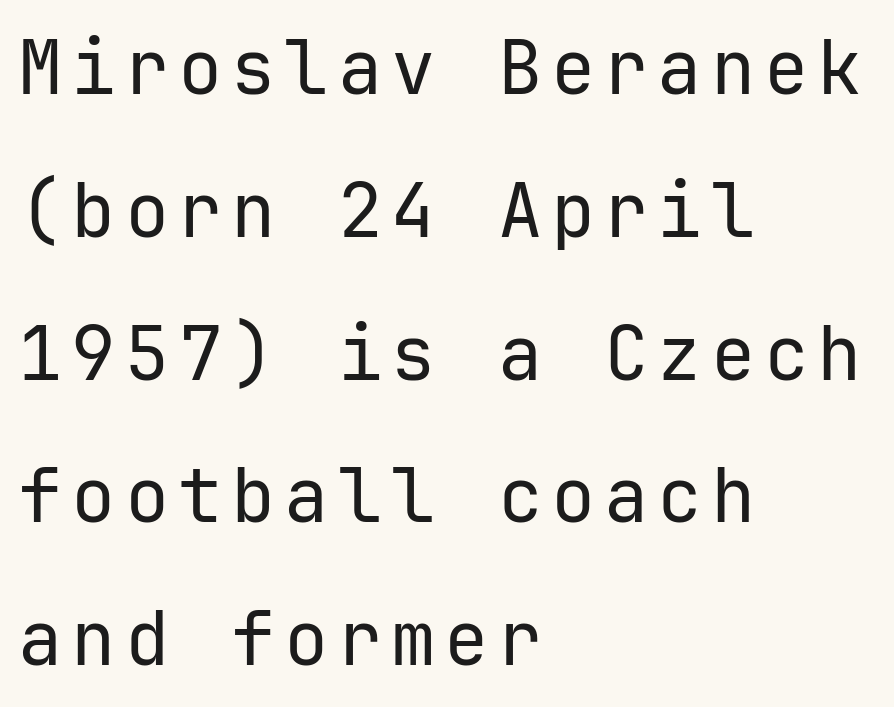
The image shows 74 px regular-weight sans-serif type, upright, monospaced; set left-aligned, loose line spacing (1.93x), not underlined; low stroke contrast and a medium x-height.
